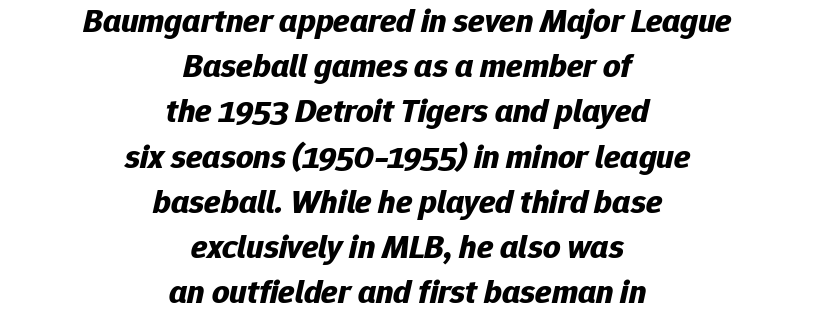
The image shows 34 px bold type, italic (leaning right); set centered, normal line spacing (1.33x), normal letter spacing, not underlined; low stroke contrast and a medium x-height.
